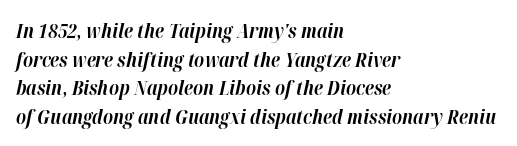
No word sits above an underline. This sample uses an oblique cut, with every glyph tilted off the vertical. A student would call this left alignment; a typographer would say flush left, rag right. This sample keeps an unexceptional amount of space between lines.
